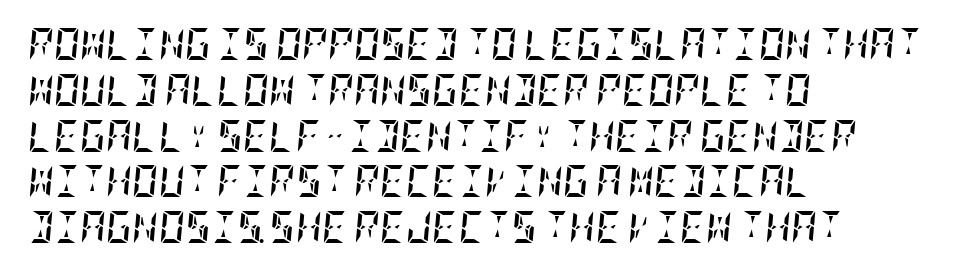
Q: Is the text bold? A: Yes.
Q: Is the text italic (slanted)? A: Yes, it leans right by about 5 degrees.
Q: Is the text underlined? A: No.
Q: How is the paragraph aligned? A: Left-aligned.
Q: Is the spacing between letters normal or unusually wide? A: Normal.
Q: Is the spacing between lines tight, normal or loose? A: Normal.
Q: Width (condensed, normal, or wide)? A: Condensed.
Q: Stroke contrast? A: Low.
Q: x-height? A: Large.
